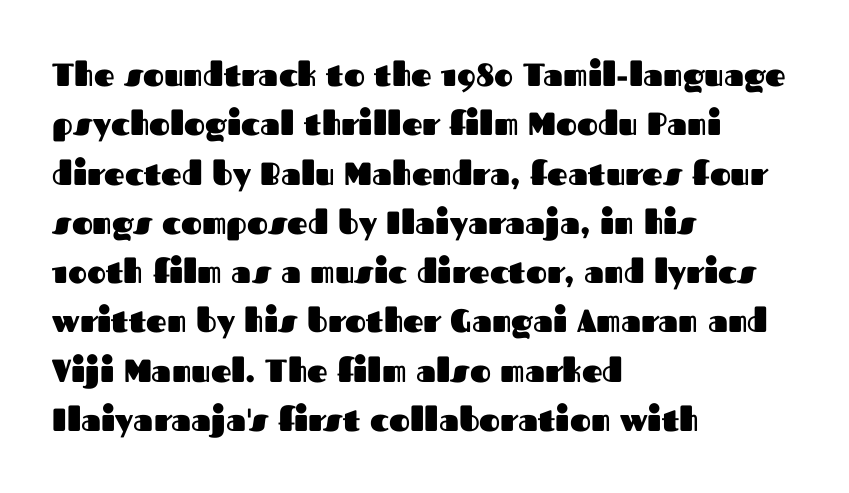
Q: Is the text bold? A: Yes.
Q: Is the text italic (slanted)? A: No, it is upright.
Q: Is the typeface a serif or a sans-serif typeface? A: Sans-serif.
Q: Is the text underlined? A: No.
Q: How is the paragraph aligned? A: Left-aligned.
Q: Is the spacing between letters normal or unusually wide? A: Normal.
Q: Is the spacing between lines tight, normal or loose? A: Normal.
Q: Width (condensed, normal, or wide)? A: Normal.
Q: Stroke contrast? A: Medium.
Q: x-height? A: Medium.
Q: Monospaced? A: No.
